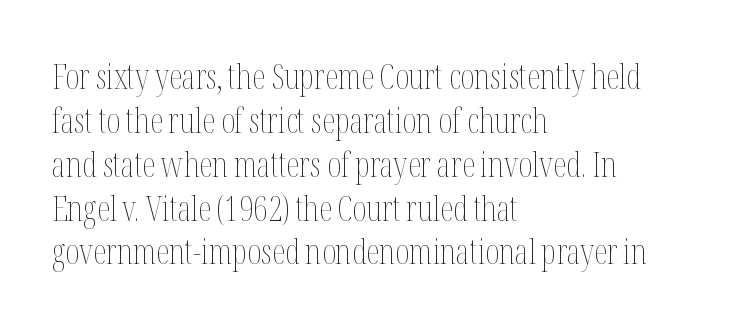
Q: Is the text bold? A: No.
Q: Is the text italic (slanted)? A: No, it is upright.
Q: Is the text underlined? A: No.
Q: How is the paragraph aligned? A: Left-aligned.
Q: Is the spacing between letters normal or unusually wide? A: Normal.
Q: Is the spacing between lines tight, normal or loose? A: Normal.
Q: Width (condensed, normal, or wide)? A: Condensed.
Q: Stroke contrast? A: Medium.
Q: x-height? A: Medium.
Q: Monospaced? A: No.
